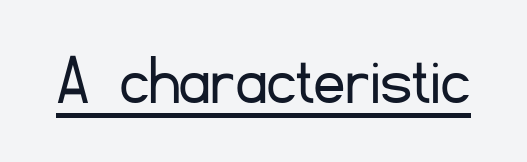
The image shows 75 px light sans-serif type, upright; set normal letter spacing, underlined; low stroke contrast and a small x-height.
